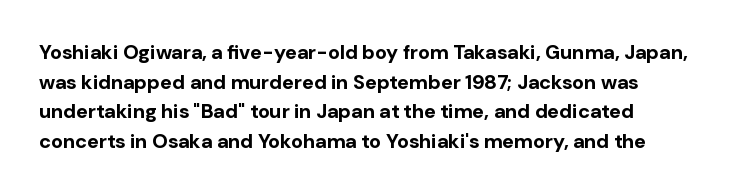
Q: Is the text bold? A: Yes.
Q: Is the text italic (slanted)? A: No, it is upright.
Q: Is the text underlined? A: No.
Q: How is the paragraph aligned? A: Left-aligned.
Q: Is the spacing between letters normal or unusually wide? A: Normal.
Q: Is the spacing between lines tight, normal or loose? A: Normal.
